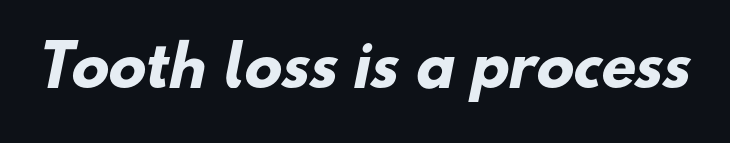
Q: Is the text bold? A: Yes.
Q: Is the typeface a serif or a sans-serif typeface? A: Sans-serif.
Q: Is the text underlined? A: No.
Q: Is the spacing between letters normal or unusually wide? A: Normal.
Q: Width (condensed, normal, or wide)? A: Normal.
Q: Stroke contrast? A: Low.
Q: x-height? A: Small.
Q: Monospaced? A: No.
